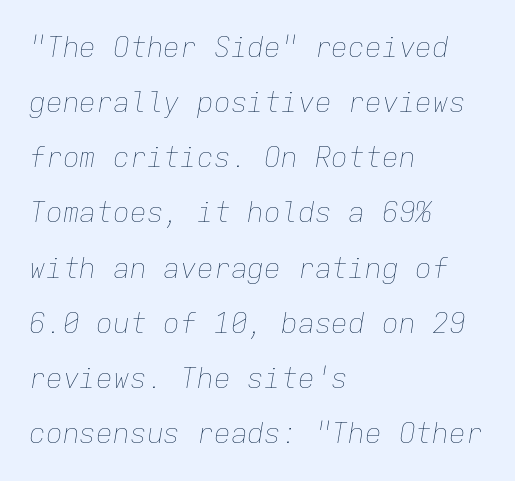
{"italic": "yes", "lean": "right", "slant_degrees": 9, "bold": "no", "weight": "thin", "width": "normal", "stroke_contrast": "low", "x_height": "medium", "monospaced": "yes", "underline": "no", "align": "left", "line_spacing": "loose", "line_spacing_ratio": 1.97, "letter_spacing": "normal", "letter_spacing_em": 0.0, "glyph_px": 28}
